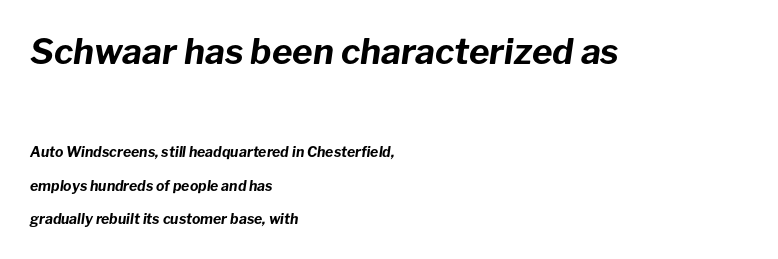
The passage shown is not underscored anywhere. This sample trades compactness for vertical openness between lines. Each letter keeps its own natural width here, so spacing adapts to shape. The rag falls on the right side of this text block. Visually, the top section dominates because its glyphs are scaled up. Students, note that the glyphs here touch the page at normal intervals.
